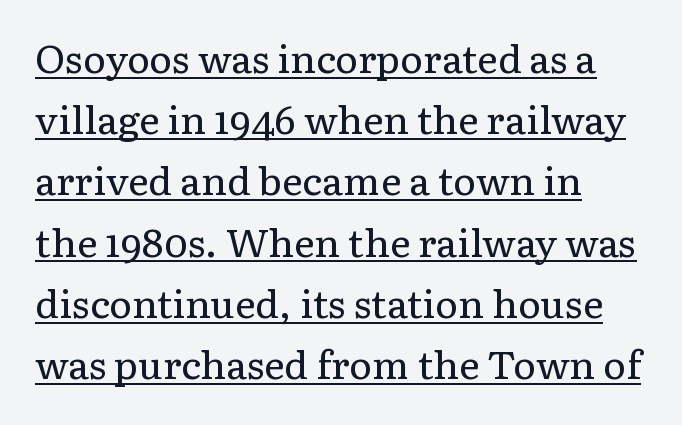
{"serif": "yes", "italic": "no", "bold": "no", "weight": "regular", "width": "normal", "stroke_contrast": "low", "x_height": "medium", "monospaced": "no", "underline": "yes", "align": "left", "line_spacing": "normal", "line_spacing_ratio": 1.57, "letter_spacing": "normal", "letter_spacing_em": 0.0, "glyph_px": 39}
